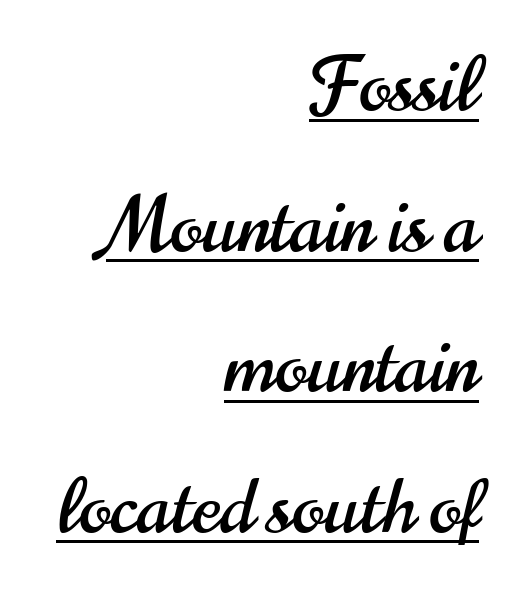
The image shows 76 px condensed sans-serif type; set right-aligned, line spacing 1.85x, normal letter spacing, underlined; high stroke contrast and a small x-height.
